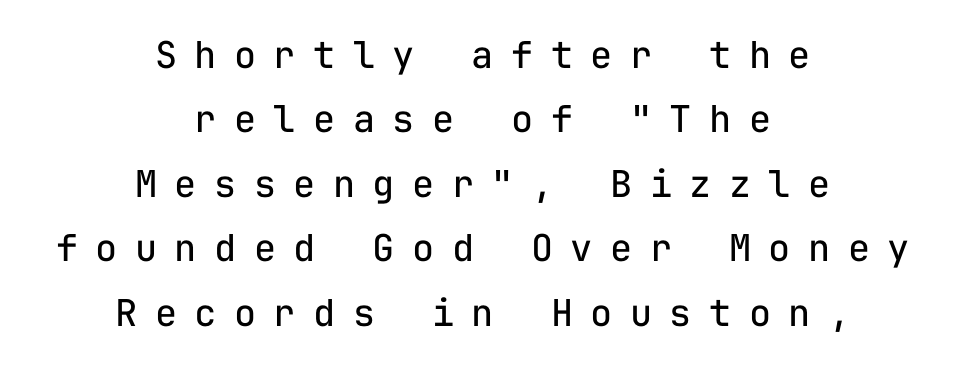
The image shows 37 px regular-weight sans-serif type, upright, monospaced; set centered, line spacing 1.74x, unusually wide letter spacing (+0.47 em), not underlined; low stroke contrast and a medium x-height.
